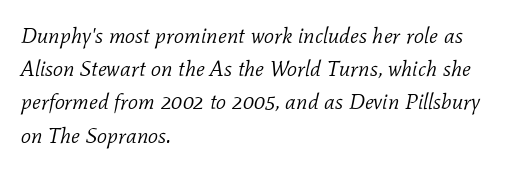
Does the copy run flush right? No — it runs flush left. Plain, unruled lines of type. These lines keep a tight, regular rhythm from letter to letter. The passage shown is not bold in any degree. Evenly set lines give the paragraph a standard silhouette. This sample uses an oblique cut, with every glyph tilted off the vertical.
